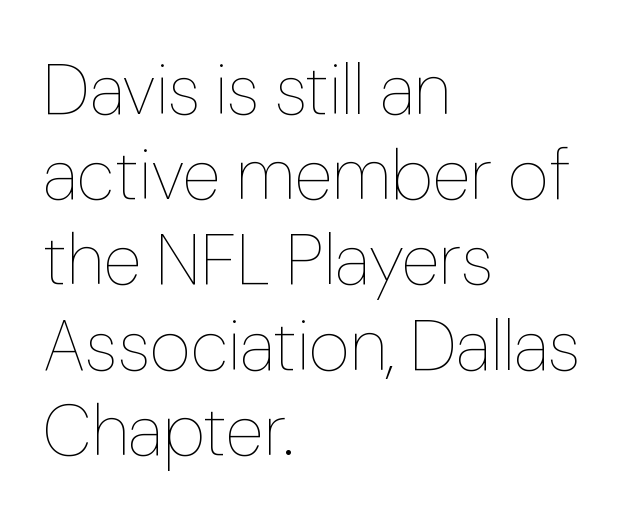
{"italic": "no", "bold": "no", "weight": "thin", "width": "normal", "stroke_contrast": "low", "x_height": "medium", "monospaced": "no", "underline": "no", "align": "left", "line_spacing_ratio": 1.2, "letter_spacing": "normal", "letter_spacing_em": 0.0, "glyph_px": 71}
